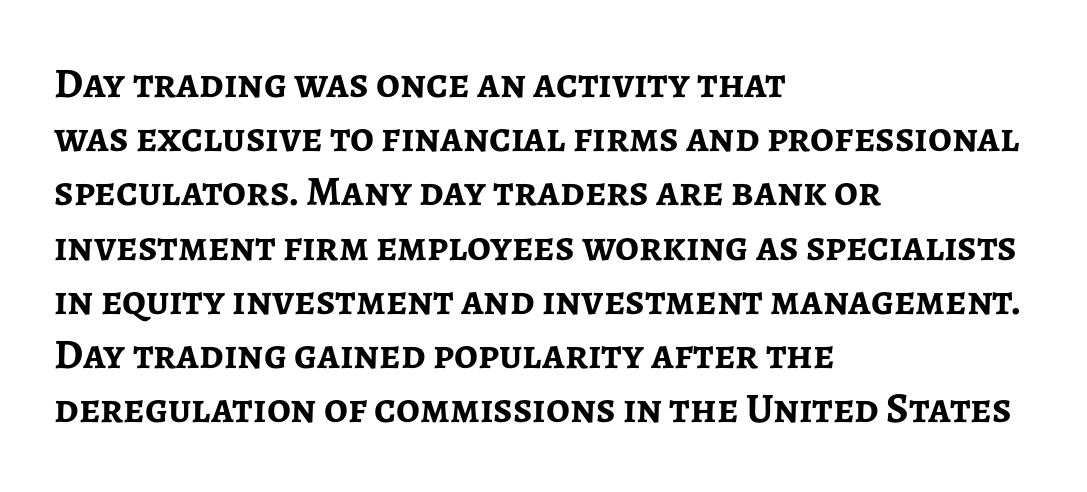
{"serif": "no", "italic": "no", "bold": "yes", "weight": "semibold", "width": "normal", "stroke_contrast": "low", "x_height": "medium", "monospaced": "no", "underline": "no", "align": "left", "line_spacing": "normal", "line_spacing_ratio": 1.29, "letter_spacing": "normal", "letter_spacing_em": 0.0, "glyph_px": 42}
